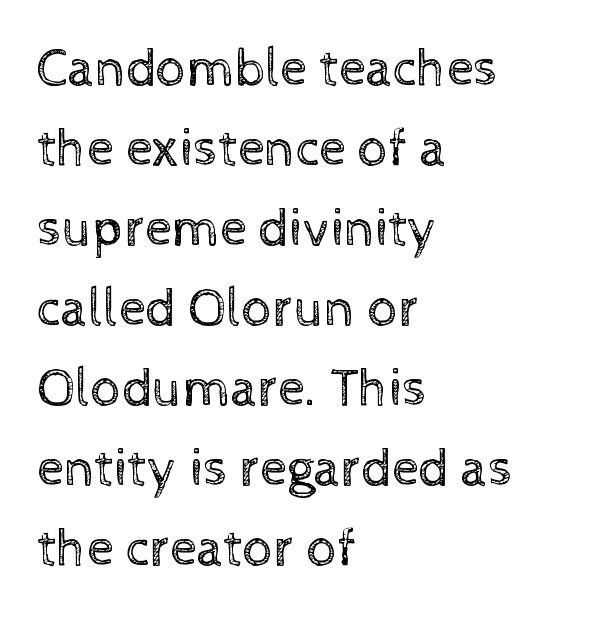
Casual observation: everything's shoved over to the left. These lines keep a tight, regular rhythm from letter to letter. Vertical stems look standard width or narrower in stroke. This sample uses an upright cut, with every glyph sitting square on the baseline. Do the characters align in a grid? No, the font is proportional. Compared with typical paragraphs, the rows here are spaced about the same.
